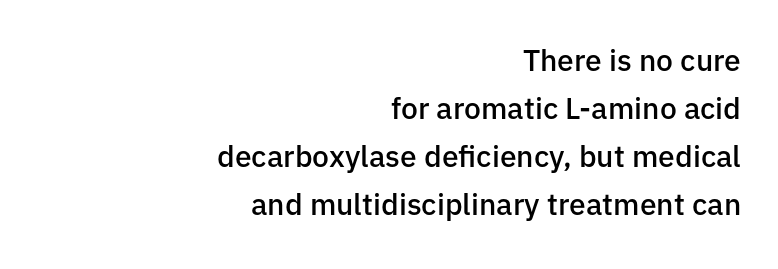
Q: Is the text bold? A: Semi-bold.
Q: Is the text italic (slanted)? A: No, it is upright.
Q: Is the typeface a serif or a sans-serif typeface? A: Sans-serif.
Q: Is the text underlined? A: No.
Q: How is the paragraph aligned? A: Right-aligned.
Q: Is the spacing between letters normal or unusually wide? A: Normal.
Q: Is the spacing between lines tight, normal or loose? A: Normal.
Q: Width (condensed, normal, or wide)? A: Normal.
Q: Stroke contrast? A: Low.
Q: x-height? A: Medium.
Q: Monospaced? A: No.
